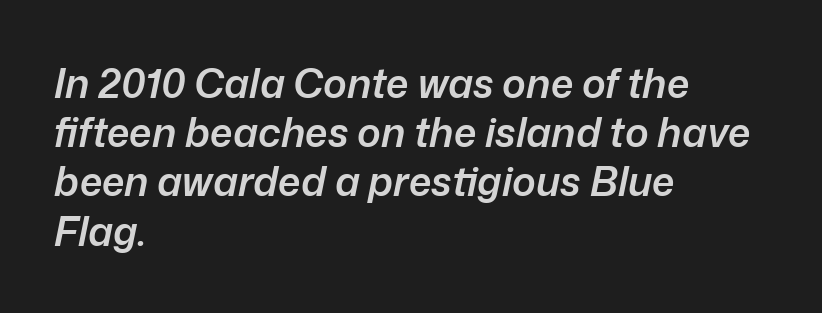
Q: Is the text bold? A: Semi-bold.
Q: Is the text italic (slanted)? A: Yes, it leans right by about 12 degrees.
Q: Is the text underlined? A: No.
Q: How is the paragraph aligned? A: Left-aligned.
Q: Is the spacing between letters normal or unusually wide? A: Normal.
Q: Width (condensed, normal, or wide)? A: Normal.
Q: Stroke contrast? A: Low.
Q: x-height? A: Medium.
Q: Monospaced? A: No.
